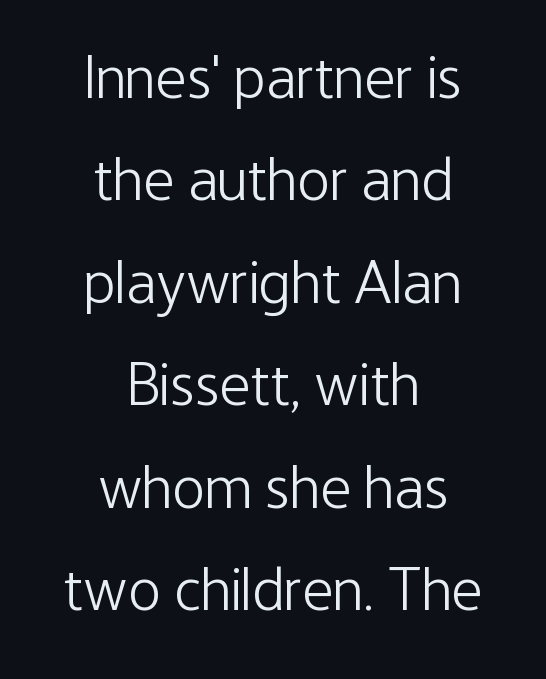
Q: Is the text bold? A: No.
Q: Is the text italic (slanted)? A: No, it is upright.
Q: Is the typeface a serif or a sans-serif typeface? A: Sans-serif.
Q: Is the text underlined? A: No.
Q: How is the paragraph aligned? A: Centered.
Q: Is the spacing between letters normal or unusually wide? A: Normal.
Q: Is the spacing between lines tight, normal or loose? A: Normal.
Q: Width (condensed, normal, or wide)? A: Condensed.
Q: Stroke contrast? A: Low.
Q: x-height? A: Medium.
Q: Monospaced? A: No.
